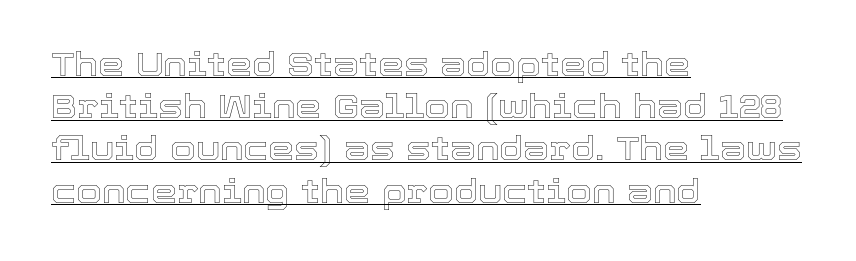
The passage shown is typed in a proportional face where columns would drift. Upright lettering throughout. Does extra space separate the letters? No, they use regular spacing. Underline: present.
